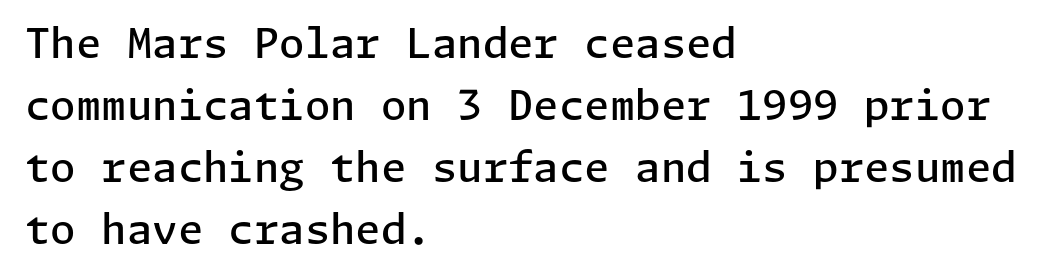
The type is set solid horizontally, with unmodified tracking. Rows of type keep a routine distance in the vertical direction. Emphasis by weight is partial: semibold. Designer's note — italics off, roman on.
